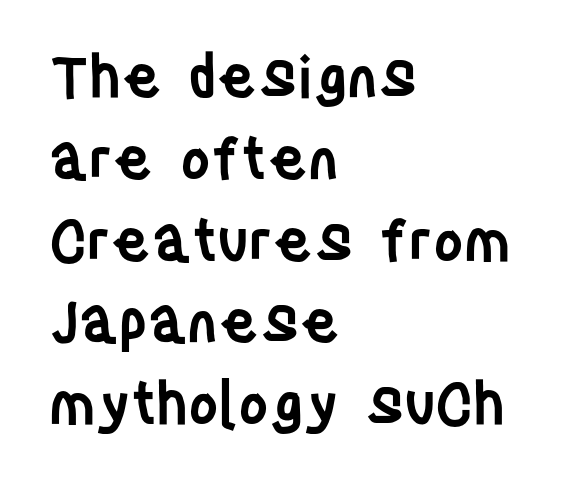
The image shows 58 px semibold, condensed sans-serif type, upright; set left-aligned, normal line spacing (1.41x), normal letter spacing, not underlined; low stroke contrast and a large x-height.
